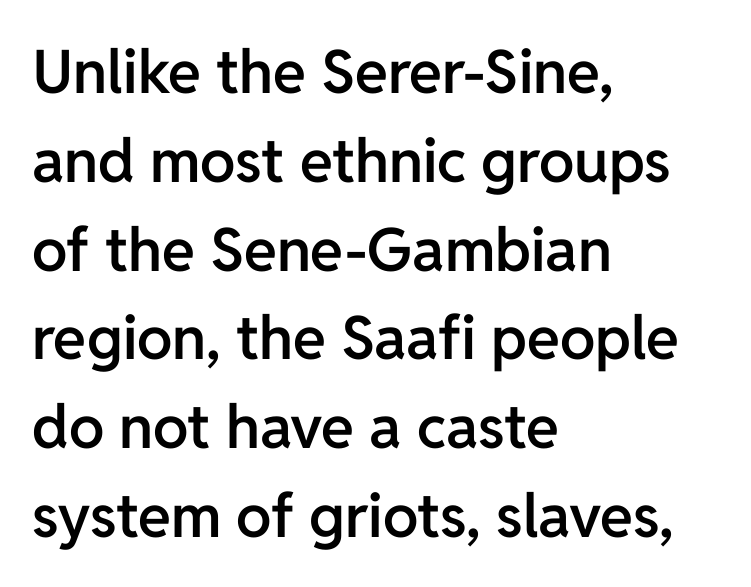
The image shows 60 px semibold sans-serif type, upright; set left-aligned, normal line spacing (1.48x), normal letter spacing, not underlined; low stroke contrast and a medium x-height.
